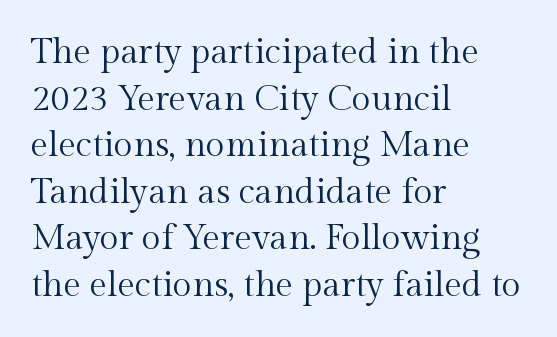
The image shows 35 px regular-weight serif type, upright; set left-aligned, normal line spacing (1.33x), normal letter spacing, not underlined; a medium x-height.
